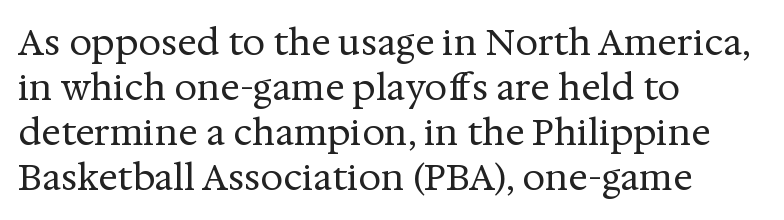
The image shows 36 px regular-weight serif type, upright; set left-aligned, normal line spacing (1.25x), normal letter spacing, not underlined; medium stroke contrast and a medium x-height.
